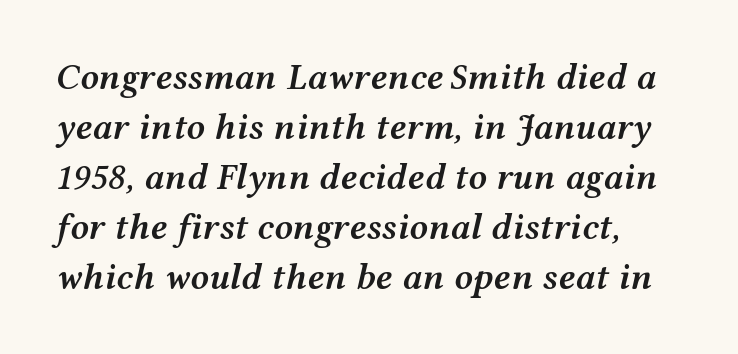
{"italic": "yes", "lean": "right", "slant_degrees": 12, "bold": "semi", "weight": "semibold", "width": "wide", "stroke_contrast": "medium", "x_height": "medium", "monospaced": "no", "underline": "no", "align": "left", "line_spacing": "normal", "line_spacing_ratio": 1.35, "letter_spacing": "normal", "letter_spacing_em": 0.0, "glyph_px": 37}
